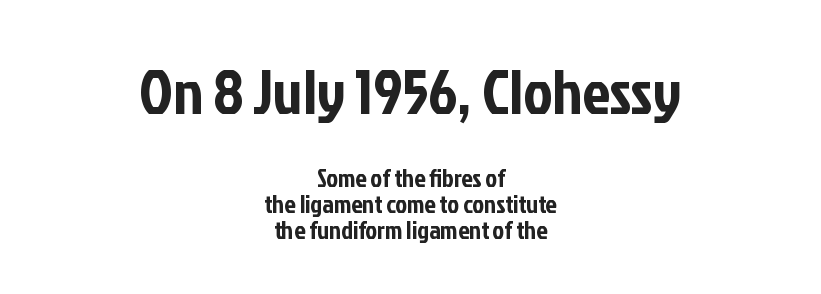
Observe the absence of serifs on each vertical stroke in this sample. Nope, not italic — everything's standing straight. Notice how descenders almost collide with the ascenders below — that's tight leading. The words here are not underlined. The horizontal fit of the characters is conventional and even.
